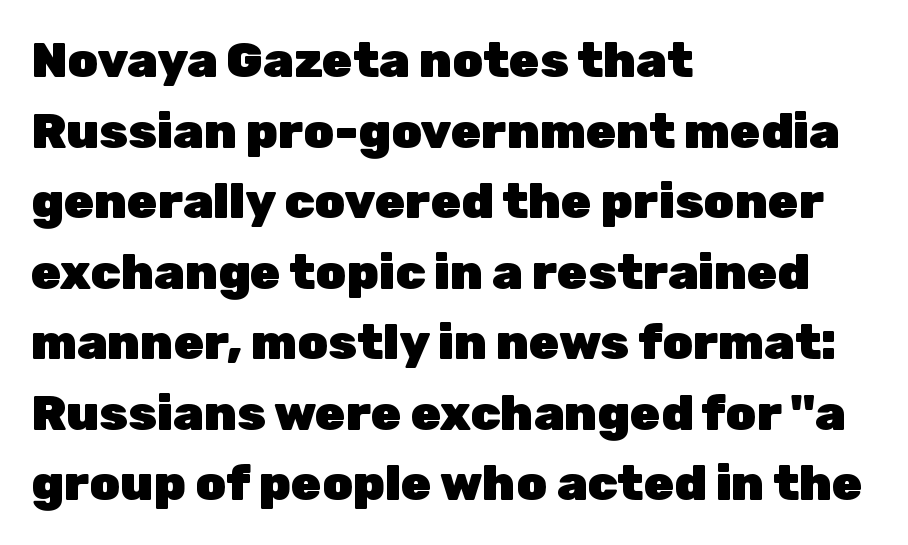
The image shows 49 px heavy sans-serif type, upright; set left-aligned, normal line spacing (1.44x), normal letter spacing, not underlined; low stroke contrast and a medium x-height.
